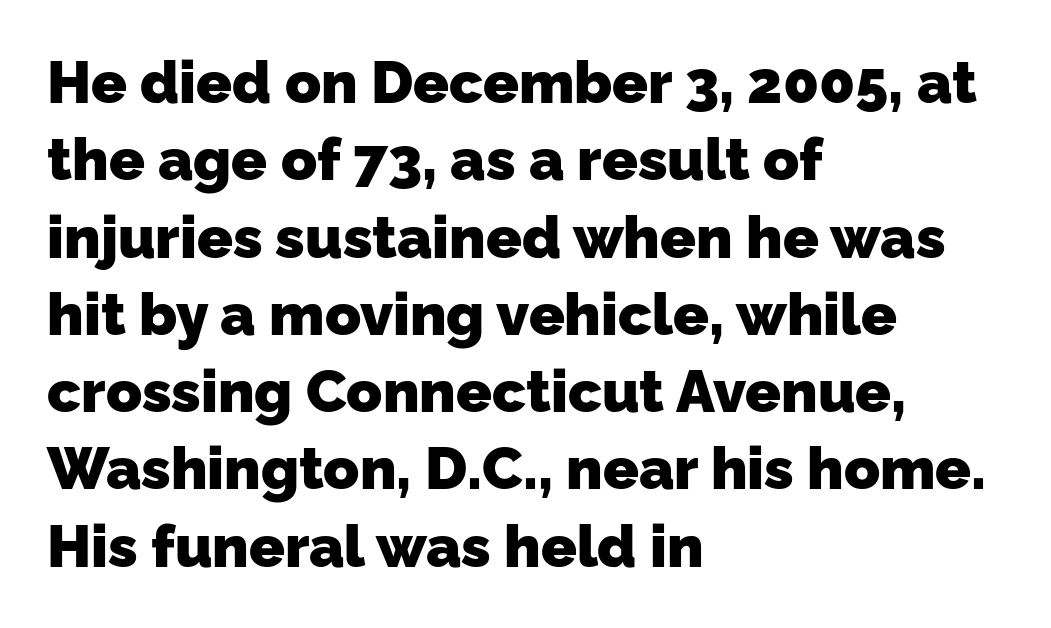
The image shows 59 px heavy sans-serif type; set left-aligned, normal line spacing (1.31x), normal letter spacing, not underlined; low stroke contrast and a medium x-height.
